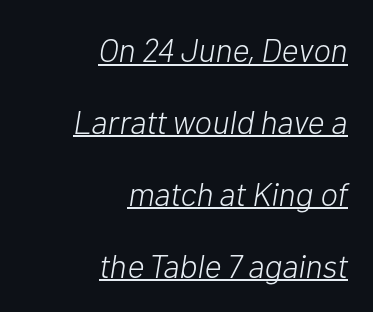
This sample has the flowing, uneven cadence of proportional lettering. The leading is generous, giving the passage an open texture. Underlined type. Default kerning and tracking; the words read as compact shapes. The passage shown is not bold in any degree.
